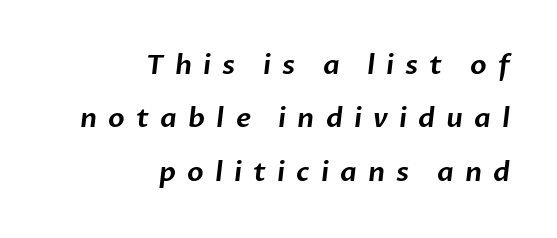
The image shows 27 px text type; set right-aligned, loose line spacing (1.98x), unusually wide letter spacing (+0.41 em), not underlined.
